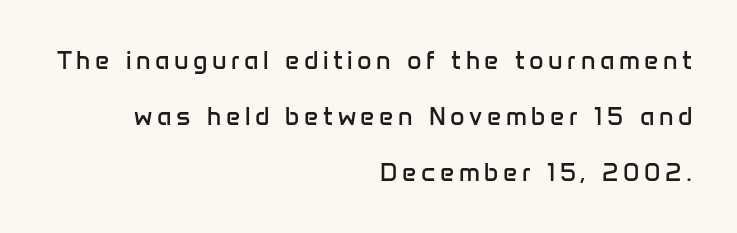
Q: Is the text bold? A: No.
Q: Is the text italic (slanted)? A: No, it is upright.
Q: Is the text underlined? A: No.
Q: How is the paragraph aligned? A: Right-aligned.
Q: Is the spacing between lines tight, normal or loose? A: Loose.
